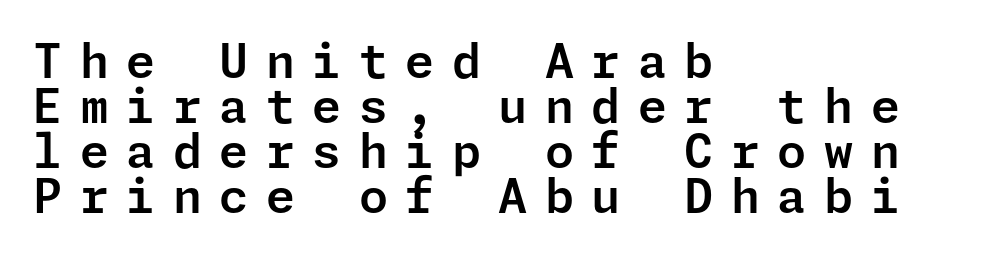
Vertical spacing — tight. A typesetter would label this face a sans. The compositor pushed each line to the left boundary. Unlike italic type, these characters show no tilt at all. Underline: absent.
